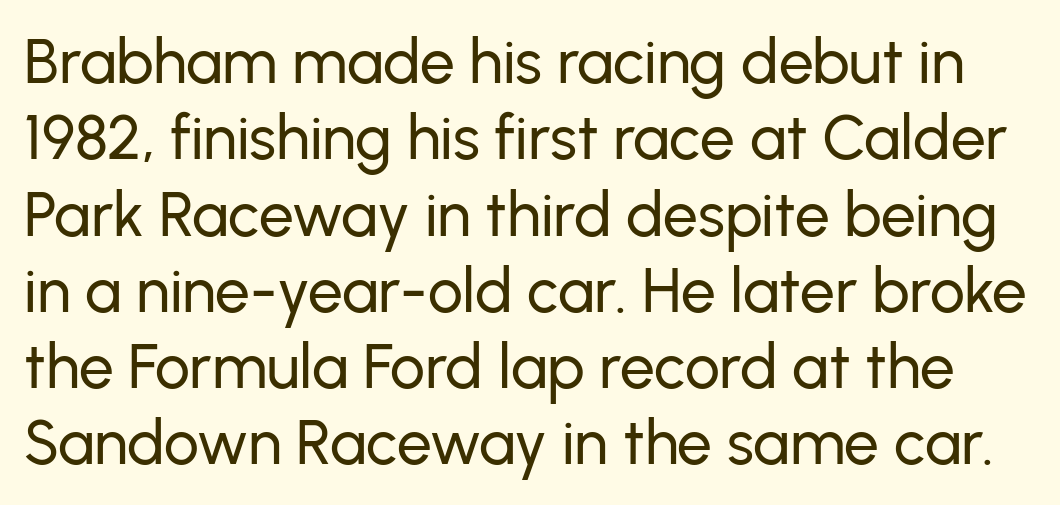
The image shows 62 px sans-serif type, upright; set line spacing 1.23x, normal letter spacing, not underlined; low stroke contrast and a medium x-height.
